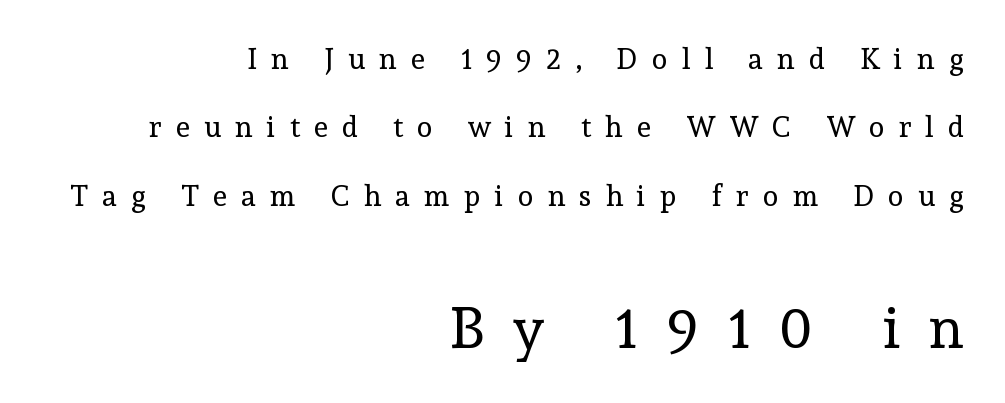
{"serif": "yes", "italic": "no", "bold": "no", "weight": "regular", "width": "normal", "x_height": "medium", "monospaced": "no", "underline": "no", "align": "right", "line_spacing": "loose", "line_spacing_ratio": 2.36, "letter_spacing": "wide", "letter_spacing_em": 0.49, "larger_block": "second", "size_ratio": 2.0, "glyph_px": 58}
